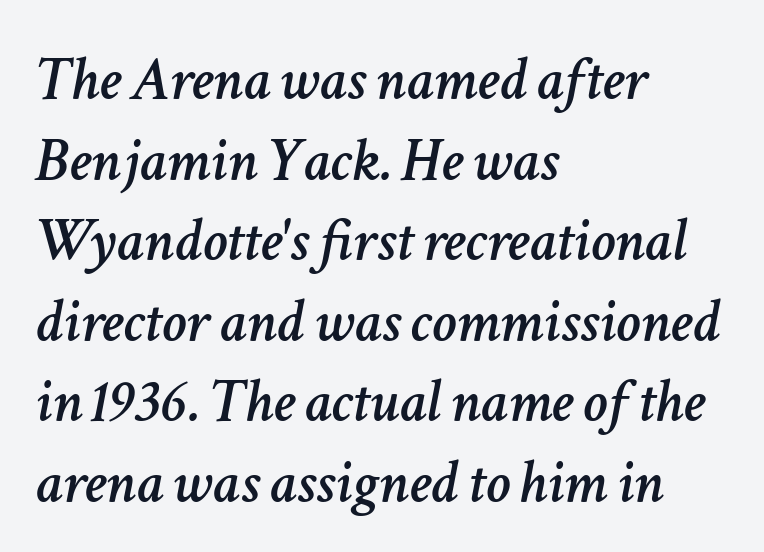
This is oblique type, the kind used for emphasis or titles. Notice how descenders clear the ascenders below comfortably — that's standard leading. No extra tracking has been applied to these lines. Check the space under the baseline: it is left empty. The setting favours the left margin, as ordinary paragraphs usually do. Here the designer chose a conventional face with non-uniform glyph widths.
